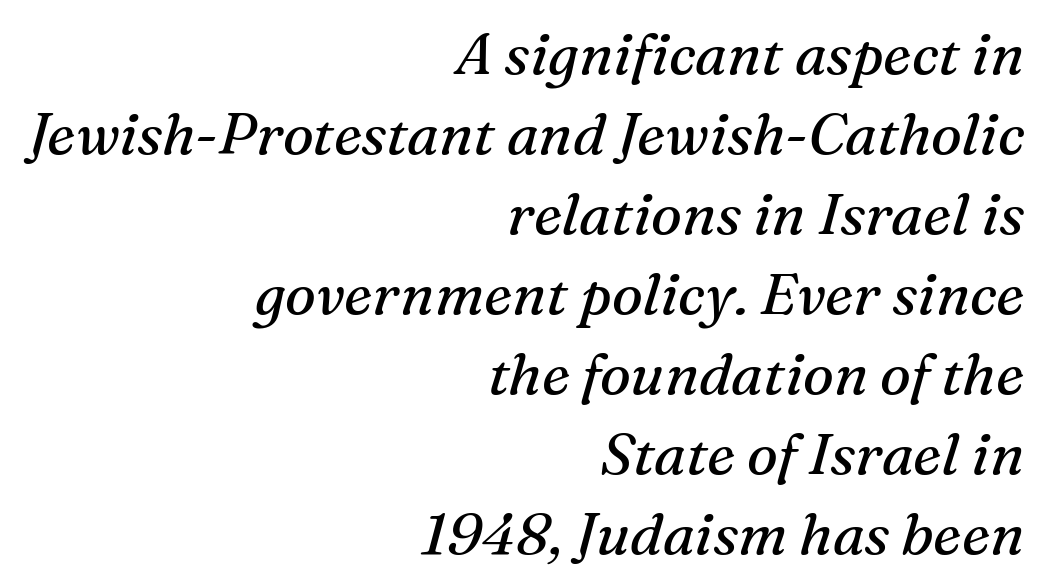
Nothing unusual about the tracking: characters are spaced as the font intends. Looks like regular typesetting: each glyph gets only the width it needs. Emphasis-style slanted type is in use. This rendering uses right alignment, leaving the left contour irregular. Font category for this specimen: serif.
